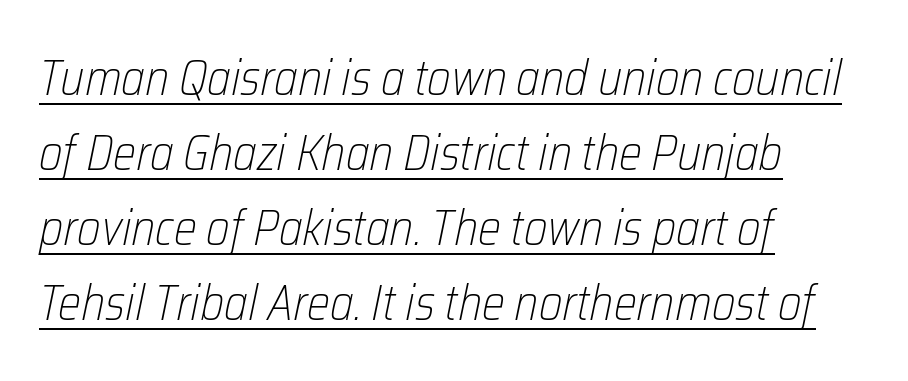
Q: Is the text bold? A: No.
Q: Is the text italic (slanted)? A: Yes, it leans right by about 12 degrees.
Q: Is the text underlined? A: Yes.
Q: How is the paragraph aligned? A: Left-aligned.
Q: Is the spacing between letters normal or unusually wide? A: Normal.
Q: Is the spacing between lines tight, normal or loose? A: Normal.
Q: Width (condensed, normal, or wide)? A: Condensed.
Q: Stroke contrast? A: Low.
Q: x-height? A: Medium.
Q: Monospaced? A: No.
